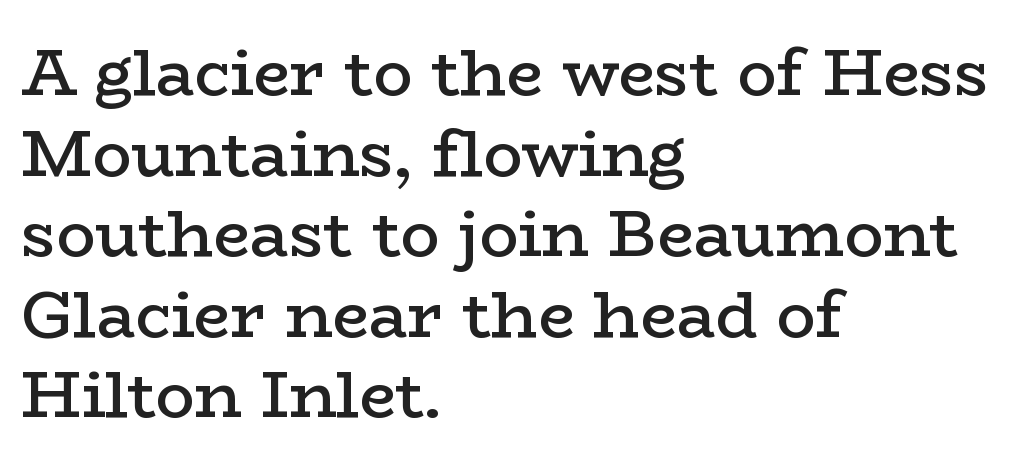
Q: Is the text bold? A: Semi-bold.
Q: Is the text italic (slanted)? A: No, it is upright.
Q: Is the typeface a serif or a sans-serif typeface? A: Serif.
Q: Is the text underlined? A: No.
Q: How is the paragraph aligned? A: Left-aligned.
Q: Is the spacing between letters normal or unusually wide? A: Normal.
Q: Width (condensed, normal, or wide)? A: Wide.
Q: Stroke contrast? A: Low.
Q: x-height? A: Medium.
Q: Monospaced? A: No.
